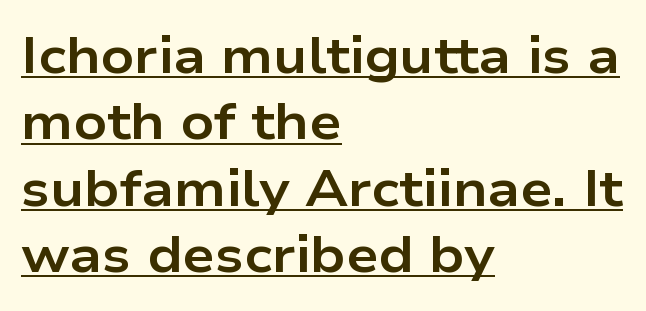
{"serif": "no", "italic": "no", "bold": "yes", "weight": "bold", "width": "wide", "stroke_contrast": "low", "x_height": "medium", "monospaced": "no", "underline": "yes", "align": "left", "line_spacing": "normal", "line_spacing_ratio": 1.3, "letter_spacing": "normal", "letter_spacing_em": 0.0, "glyph_px": 51}
